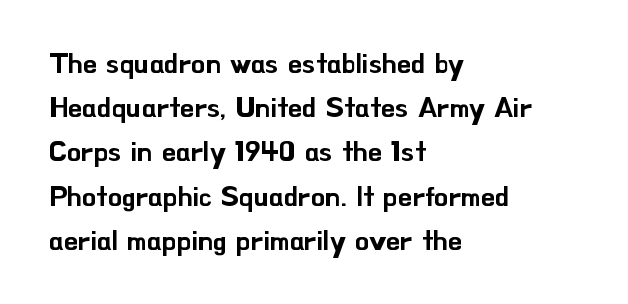
This sample has the flowing, uneven cadence of proportional lettering. What kind of face is this? One without serifs — a sans. There is no visible air inserted between adjacent glyphs. Notice how descenders clear the ascenders below comfortably — that's standard leading. These lines were composed using upright roman letters.
